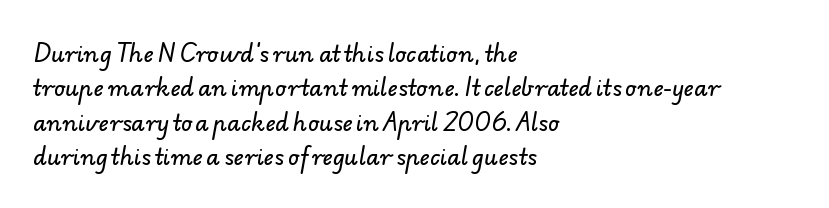
Q: Is the text underlined? A: No.
Q: How is the paragraph aligned? A: Left-aligned.
Q: Is the spacing between letters normal or unusually wide? A: Normal.
Q: Is the spacing between lines tight, normal or loose? A: Normal.
